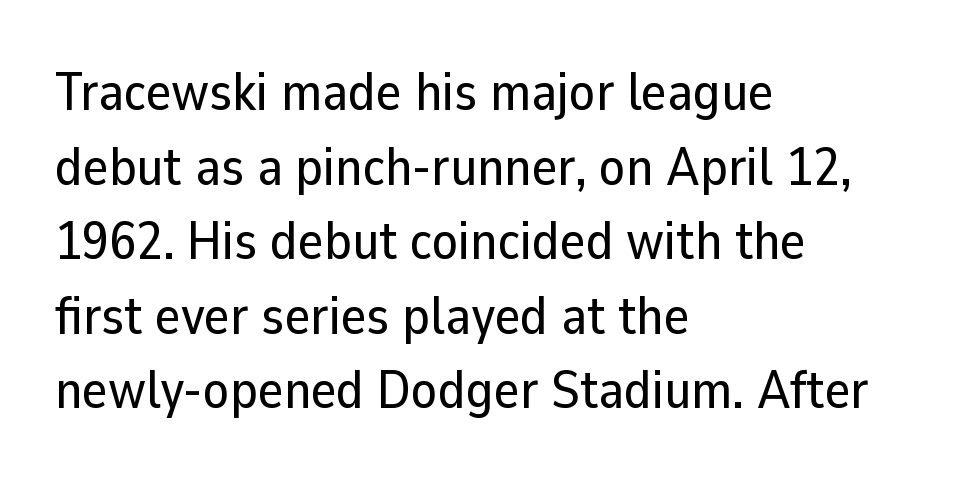
The image shows 54 px sans-serif type, upright; set left-aligned, normal line spacing (1.38x), normal letter spacing, not underlined; low stroke contrast and a medium x-height.
